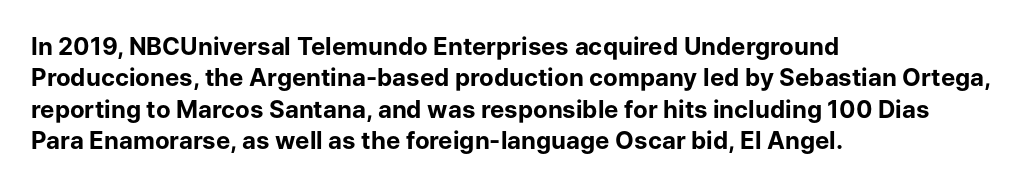
The image shows 24 px bold type, upright; set left-aligned, normal line spacing (1.31x), normal letter spacing, not underlined.
